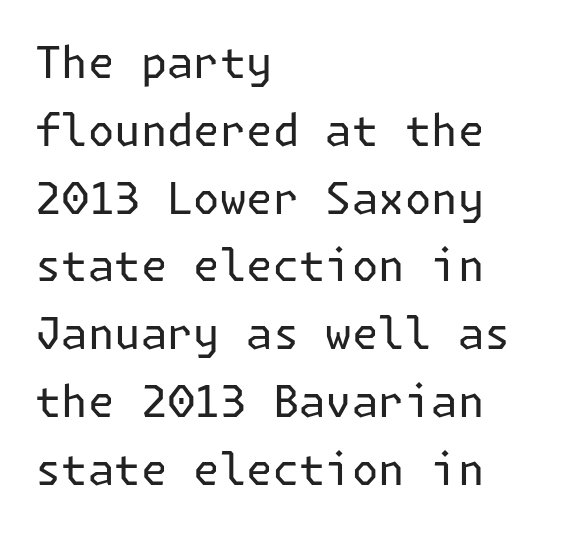
The image shows 44 px regular-weight sans-serif type, upright; set left-aligned, normal line spacing (1.54x), normal letter spacing, not underlined; low stroke contrast and a medium x-height.
